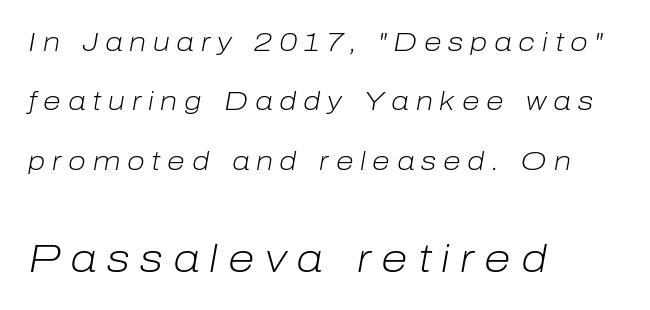
The image shows 39 px light type, italic (leaning right); set left-aligned, loose line spacing (2.28x), unusually wide letter spacing (+0.26 em), not underlined; the second (bottom) block is 1.5x larger; low stroke contrast and a medium x-height.
